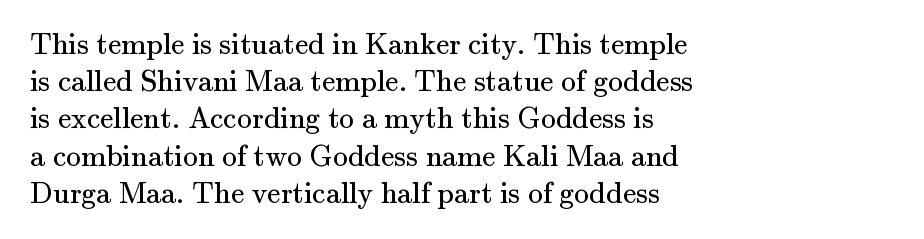
Default kerning and tracking; the words read as compact shapes. Style check: upright. The paragraph shown leans on its left margin. The rendering shows small feet on the letterforms — a serif design. The string is rendered with underlining switched off.
